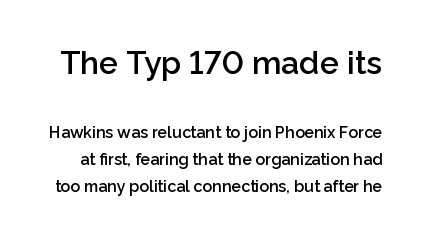
The image shows 32 px semibold sans-serif type, upright; set normal line spacing (1.68x), normal letter spacing, not underlined; the first (top) block is 2.0x larger; low stroke contrast and a medium x-height.
